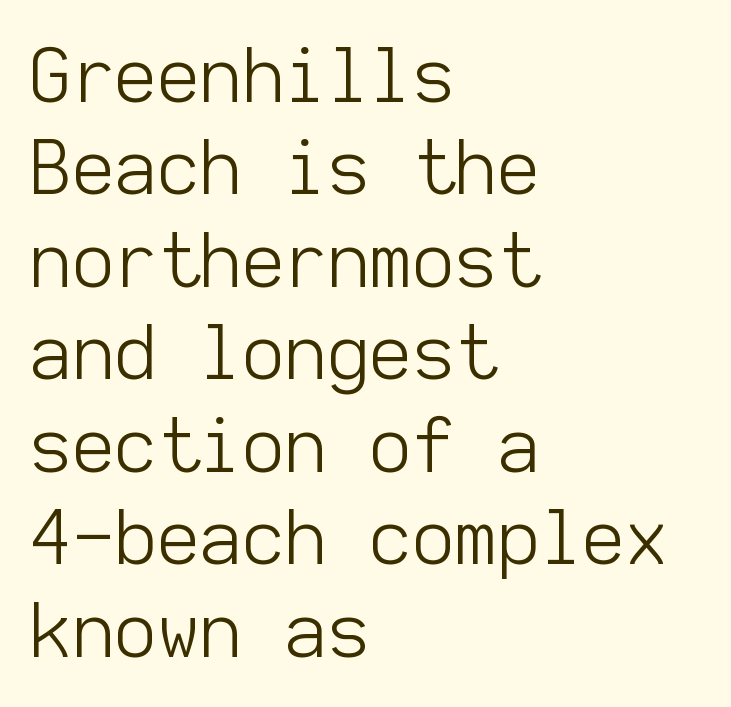
{"serif": "no", "italic": "no", "bold": "no", "weight": "light", "width": "normal", "stroke_contrast": "low", "x_height": "medium", "monospaced": "yes", "underline": "no", "align": "left", "line_spacing": "normal", "line_spacing_ratio": 1.25, "letter_spacing": "normal", "letter_spacing_em": 0.0, "glyph_px": 74}
